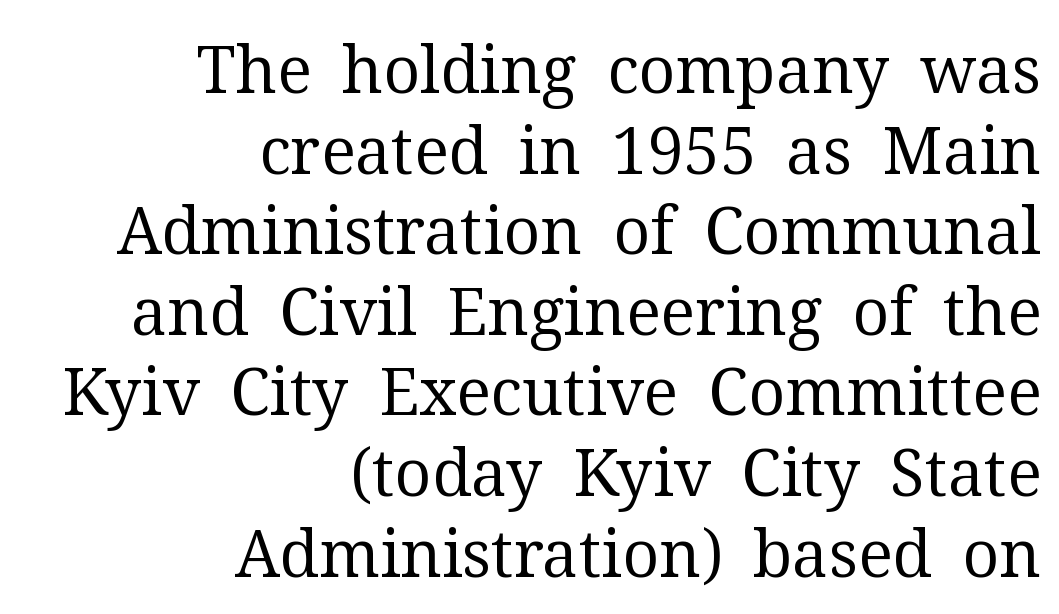
Q: Is the text bold? A: No.
Q: Is the text italic (slanted)? A: No, it is upright.
Q: Is the typeface a serif or a sans-serif typeface? A: Serif.
Q: Is the text underlined? A: No.
Q: How is the paragraph aligned? A: Right-aligned.
Q: Is the spacing between letters normal or unusually wide? A: Normal.
Q: Width (condensed, normal, or wide)? A: Normal.
Q: Stroke contrast? A: Medium.
Q: x-height? A: Medium.
Q: Monospaced? A: No.
